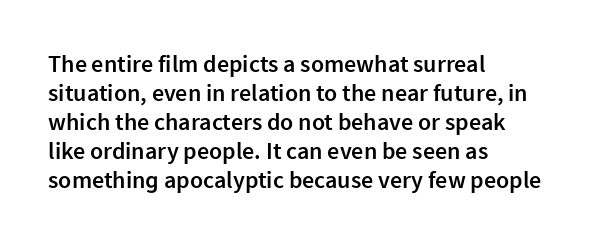
Q: Is the text bold? A: Semi-bold.
Q: Is the text italic (slanted)? A: No, it is upright.
Q: Is the text underlined? A: No.
Q: How is the paragraph aligned? A: Left-aligned.
Q: Is the spacing between letters normal or unusually wide? A: Normal.
